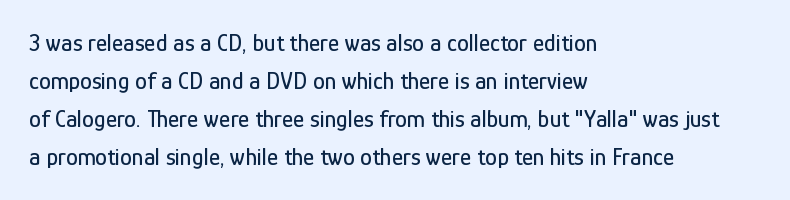
The specimen omits any rule beneath the text block's lines. Alignment: flush left. Italic? Not at all — the glyphs are vertical. The lines sit at an ordinary, default distance from one another. You could call the tracking neutral — neither tight nor loose.
